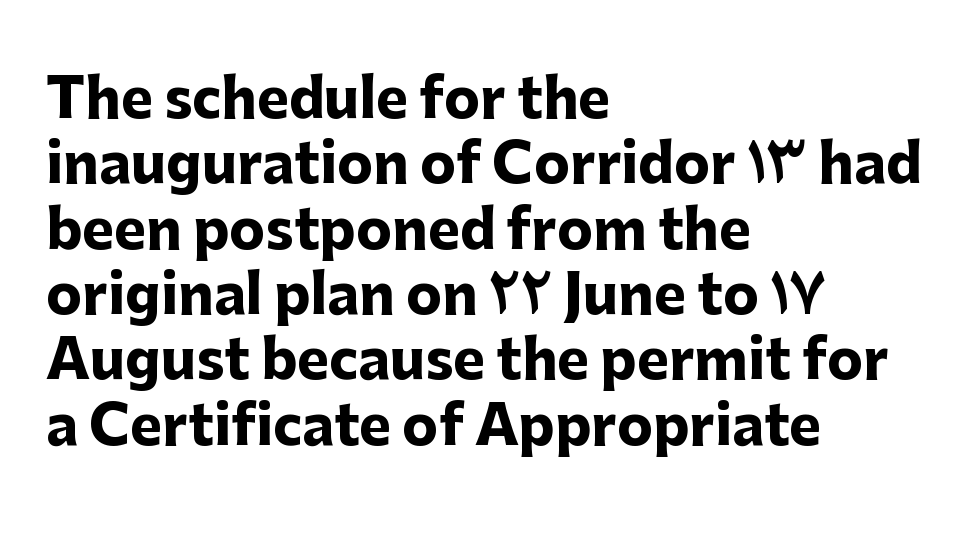
The image shows 54 px heavy sans-serif type, upright; set left-aligned, line spacing 1.21x, normal letter spacing, not underlined; low stroke contrast and a medium x-height.
